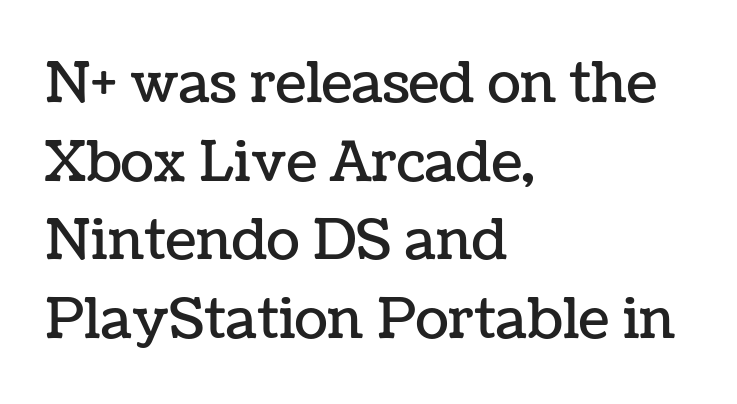
{"italic": "no", "width": "normal", "stroke_contrast": "low", "x_height": "medium", "monospaced": "no", "underline": "no", "align": "left", "line_spacing": "normal", "line_spacing_ratio": 1.43, "letter_spacing": "normal", "letter_spacing_em": 0.0, "glyph_px": 55}
